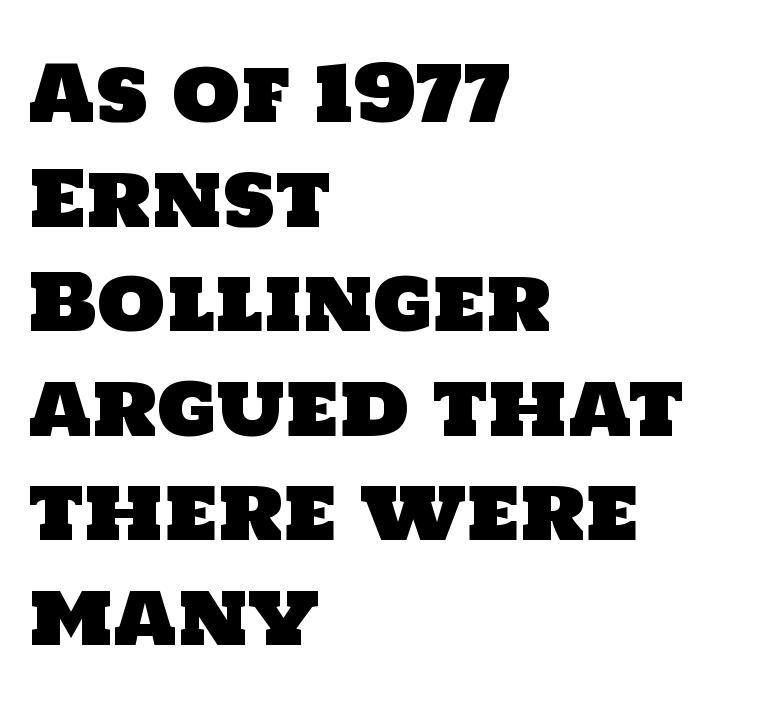
{"serif": "no", "width": "normal", "stroke_contrast": "low", "x_height": "large", "monospaced": "no", "underline": "no", "align": "left", "line_spacing": "normal", "line_spacing_ratio": 1.34, "letter_spacing": "normal", "letter_spacing_em": 0.0, "glyph_px": 78}
